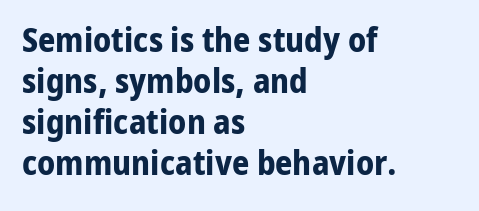
The lines in this sample share a left origin and differ only in where they stop. Stroke thickness is high; the sample reads as a true bold. The space beneath each line is pristine and unruled. A typesetter would call this proportional, since set widths differ per character. The type sits square on the baseline with zero lean.
